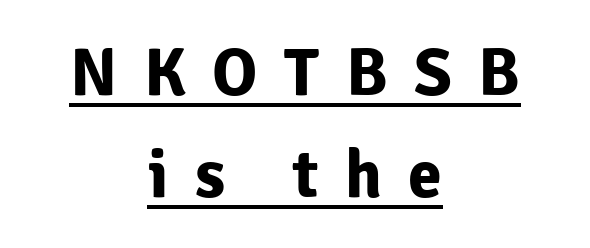
{"serif": "no", "italic": "no", "bold": "yes", "weight": "bold", "width": "normal", "stroke_contrast": "low", "x_height": "medium", "monospaced": "no", "underline": "yes", "align": "center", "line_spacing": "normal", "line_spacing_ratio": 1.5, "letter_spacing": "wide", "letter_spacing_em": 0.39, "glyph_px": 68}
